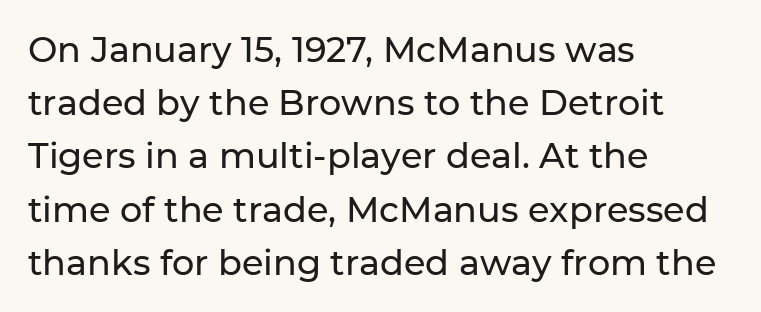
Successive baselines arrive at the customary interval. Stroke terminals: plain, sans-serif. Proportional: the letters do not fall into vertical columns. The line texture is even and compact thanks to regular tracking.
